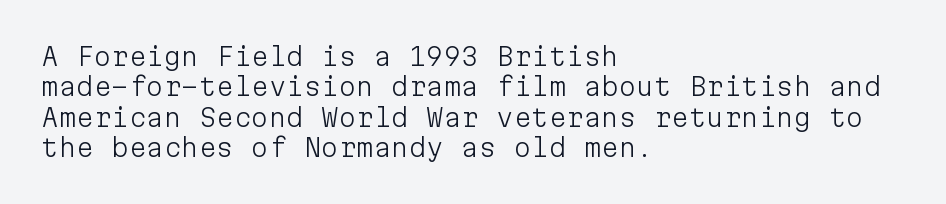
The image shows 25 px text type, upright; set left-aligned, line spacing 1.22x, normal letter spacing, not underlined.
